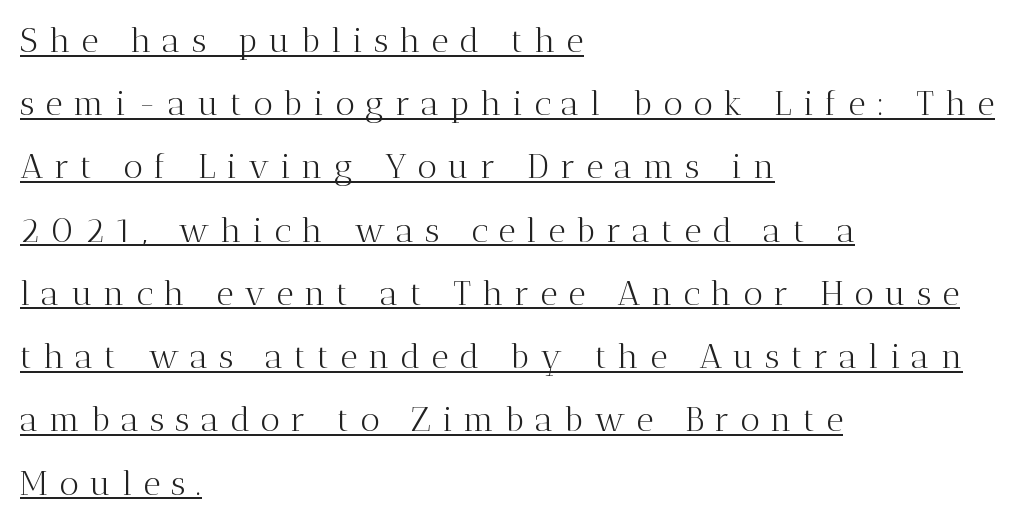
The image shows 34 px light serif type, upright; set left-aligned, line spacing 1.86x, unusually wide letter spacing (+0.32 em), underlined; medium stroke contrast and a medium x-height.
